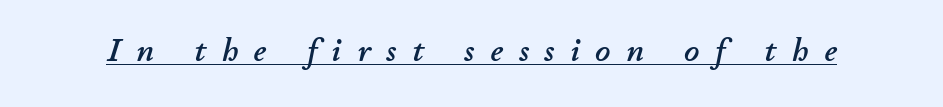
The tracking reads as deliberately expanded to a designer's eye. In designer terms, the underline attribute is active on this setting. Spacing verdict: proportional, widths tailored to each character. Looking at the ascenders, they clearly lean.
